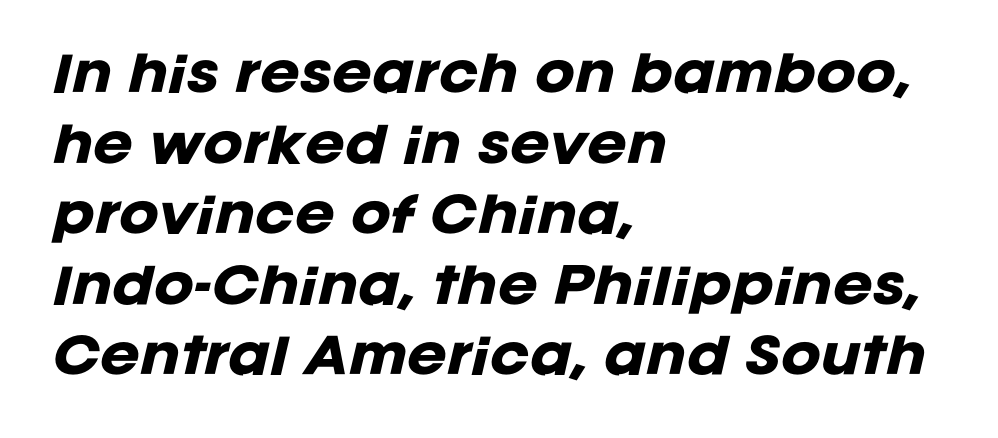
Q: Is the text bold? A: Yes.
Q: Is the text italic (slanted)? A: Yes, it leans right by about 12 degrees.
Q: Is the text underlined? A: No.
Q: How is the paragraph aligned? A: Left-aligned.
Q: Is the spacing between letters normal or unusually wide? A: Normal.
Q: Is the spacing between lines tight, normal or loose? A: Normal.
Q: Width (condensed, normal, or wide)? A: Normal.
Q: Stroke contrast? A: Low.
Q: x-height? A: Large.
Q: Monospaced? A: No.
